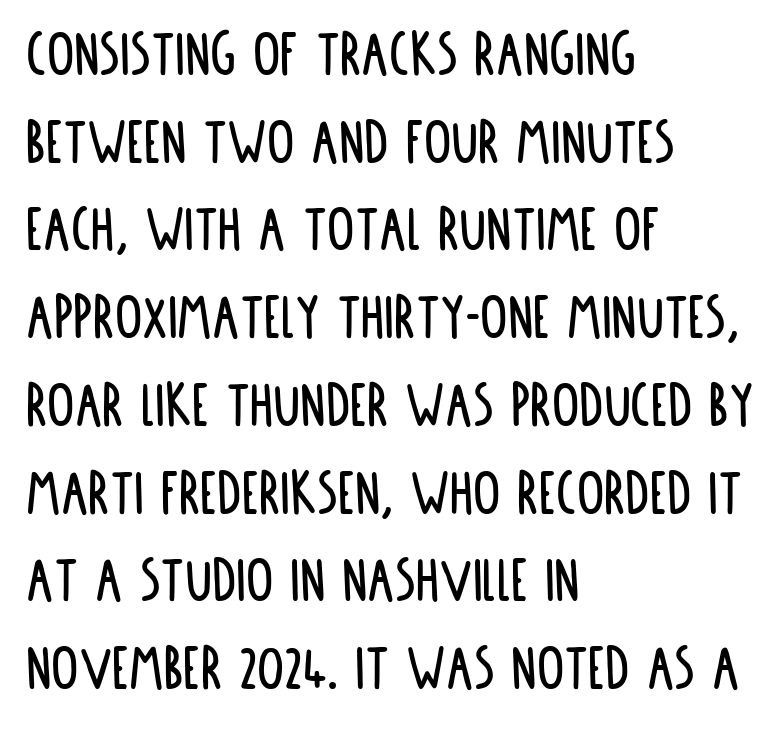
Q: Is the text italic (slanted)? A: No, it is upright.
Q: Is the typeface a serif or a sans-serif typeface? A: Sans-serif.
Q: Is the text underlined? A: No.
Q: How is the paragraph aligned? A: Left-aligned.
Q: Is the spacing between letters normal or unusually wide? A: Normal.
Q: Is the spacing between lines tight, normal or loose? A: Normal.
Q: Width (condensed, normal, or wide)? A: Condensed.
Q: Stroke contrast? A: Low.
Q: x-height? A: Large.
Q: Monospaced? A: No.
